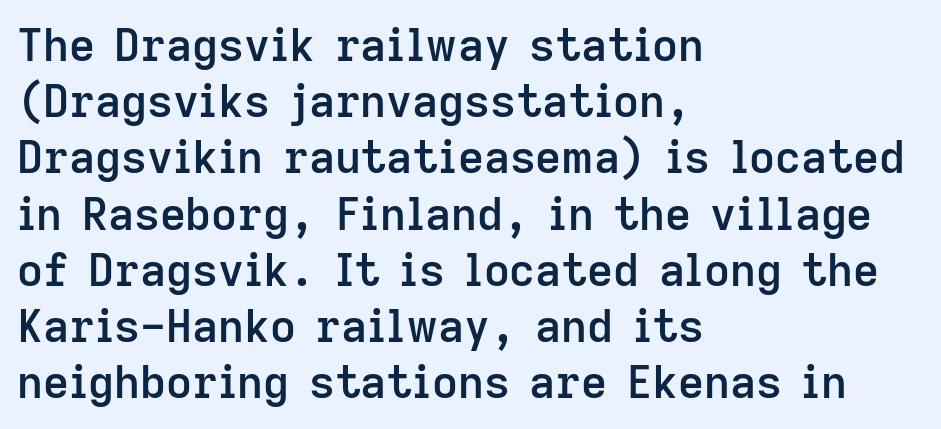
{"serif": "no", "italic": "no", "bold": "semi", "weight": "semibold", "width": "normal", "stroke_contrast": "low", "x_height": "medium", "monospaced": "no", "underline": "no", "align": "left", "line_spacing": "normal", "line_spacing_ratio": 1.25, "letter_spacing": "normal", "letter_spacing_em": 0.0, "glyph_px": 45}
